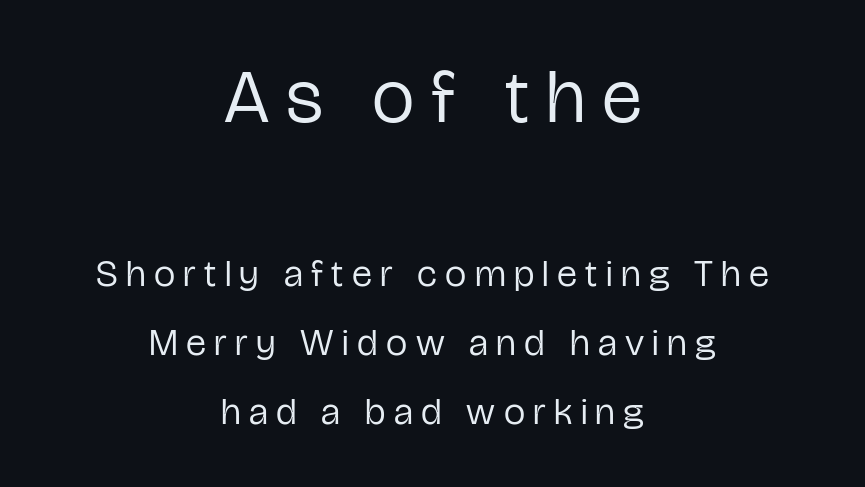
The image shows 76 px regular-weight, condensed sans-serif type, upright; set centered, line spacing 1.82x, unusually wide letter spacing (+0.22 em), not underlined; the first (top) block is 2.0x larger; low stroke contrast and a medium x-height.
